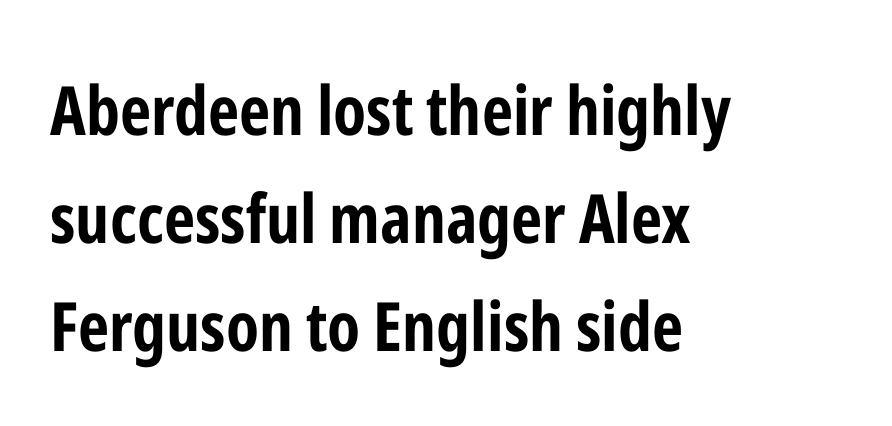
Q: Is the text bold? A: Yes.
Q: Is the text italic (slanted)? A: No, it is upright.
Q: Is the typeface a serif or a sans-serif typeface? A: Sans-serif.
Q: Is the text underlined? A: No.
Q: How is the paragraph aligned? A: Left-aligned.
Q: Is the spacing between letters normal or unusually wide? A: Normal.
Q: Is the spacing between lines tight, normal or loose? A: Normal.
Q: Width (condensed, normal, or wide)? A: Condensed.
Q: Stroke contrast? A: Low.
Q: x-height? A: Medium.
Q: Monospaced? A: No.
